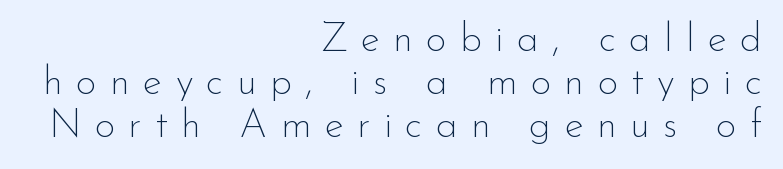
Q: Is the text bold? A: No.
Q: Is the text italic (slanted)? A: No, it is upright.
Q: Is the typeface a serif or a sans-serif typeface? A: Sans-serif.
Q: Is the text underlined? A: No.
Q: How is the paragraph aligned? A: Right-aligned.
Q: Is the spacing between letters normal or unusually wide? A: Unusually wide.
Q: Is the spacing between lines tight, normal or loose? A: Tight.
Q: Width (condensed, normal, or wide)? A: Normal.
Q: Stroke contrast? A: Low.
Q: x-height? A: Small.
Q: Monospaced? A: No.
